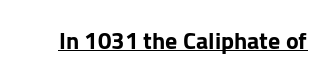
{"italic": "no", "bold": "yes", "underline": "yes", "letter_spacing": "normal", "letter_spacing_em": 0.0, "glyph_px": 24}
